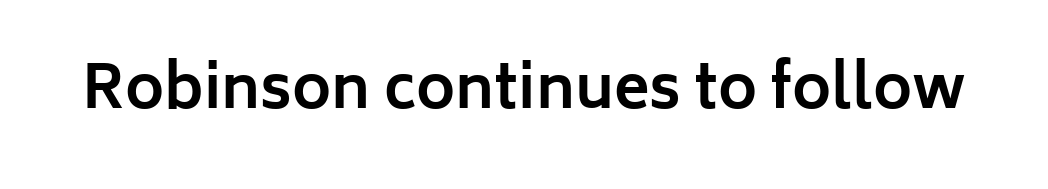
Q: Is the text bold? A: Yes.
Q: Is the text italic (slanted)? A: No, it is upright.
Q: Is the typeface a serif or a sans-serif typeface? A: Sans-serif.
Q: Is the text underlined? A: No.
Q: Is the spacing between letters normal or unusually wide? A: Normal.
Q: Width (condensed, normal, or wide)? A: Normal.
Q: Stroke contrast? A: Low.
Q: x-height? A: Medium.
Q: Monospaced? A: No.
